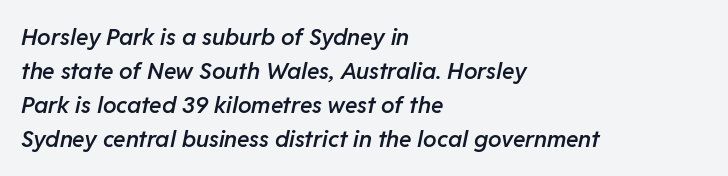
This block has exactly the height ordinary leading produces. Standard letterfit; no display-style spreading of the glyphs. Typesetter's note: demi weight, one step under bold. Letters rest on an invisible, unmarked baseline. The text carries the slant typical of an italic or oblique font.
